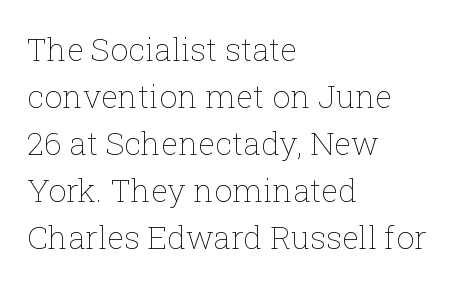
The vertical gap from one line to the next is medium. In CSS terms this would be text-align: left. Default kerning and tracking; the words read as compact shapes. In terms of posture, this sample is upright. Nothing heavy about these letters — not bold at all. The area under the type is left untouched.
